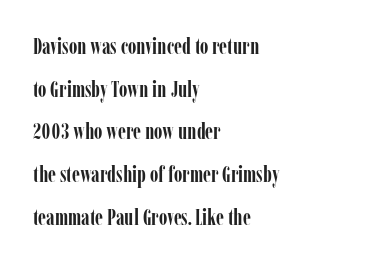
The image shows 22 px bold type, upright; set left-aligned, loose line spacing (1.94x), normal letter spacing, not underlined.
